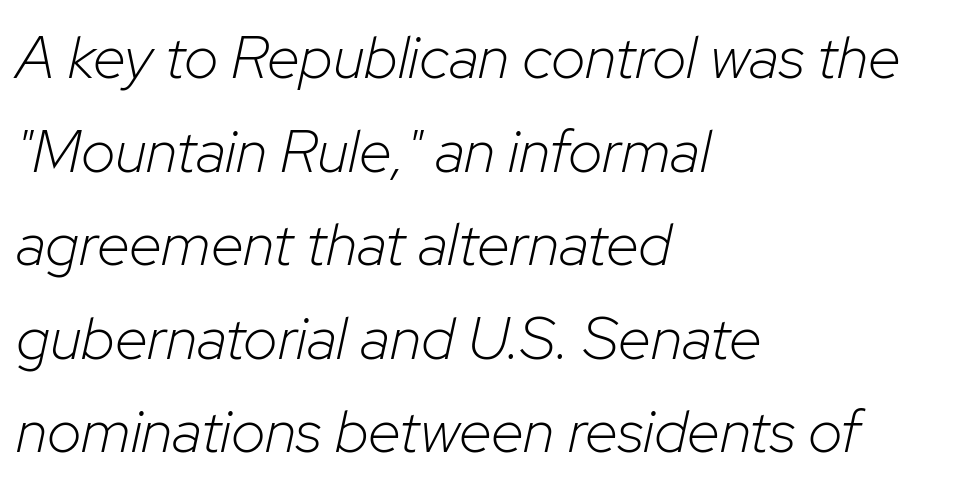
{"italic": "yes", "lean": "right", "slant_degrees": 12, "bold": "no", "weight": "light", "width": "normal", "stroke_contrast": "low", "x_height": "medium", "monospaced": "no", "underline": "no", "align": "left", "line_spacing": "normal", "line_spacing_ratio": 1.56, "letter_spacing": "normal", "letter_spacing_em": 0.0, "glyph_px": 60}
